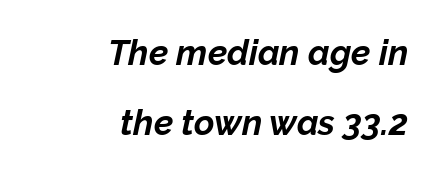
The image shows 35 px bold type, italic (leaning right); set right-aligned, loose line spacing (2.01x), normal letter spacing, not underlined; low stroke contrast and a medium x-height.
